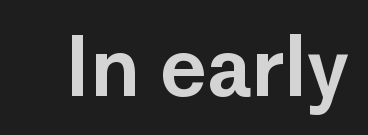
The type family on display is of the sans-serif kind. Short note: letters normally spaced. The rendering uses natural spacing where letterforms have individual widths. Unlike italic type, these characters show no tilt at all. The glyphs are unaccompanied by any horizontal stroke below them.
